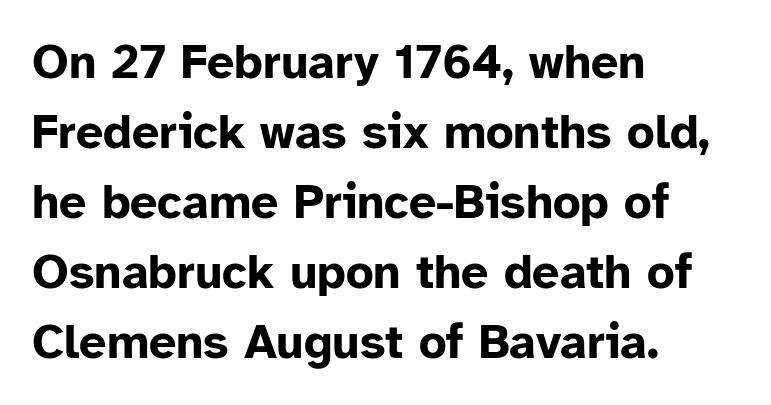
The passage shown is not underscored anywhere. The vertical gap from one line to the next is medium. Each letter's strokes conclude bluntly, with no projecting serifs. A typesetter would call this proportional, since set widths differ per character. These lines are set flush left with a ragged right edge.
